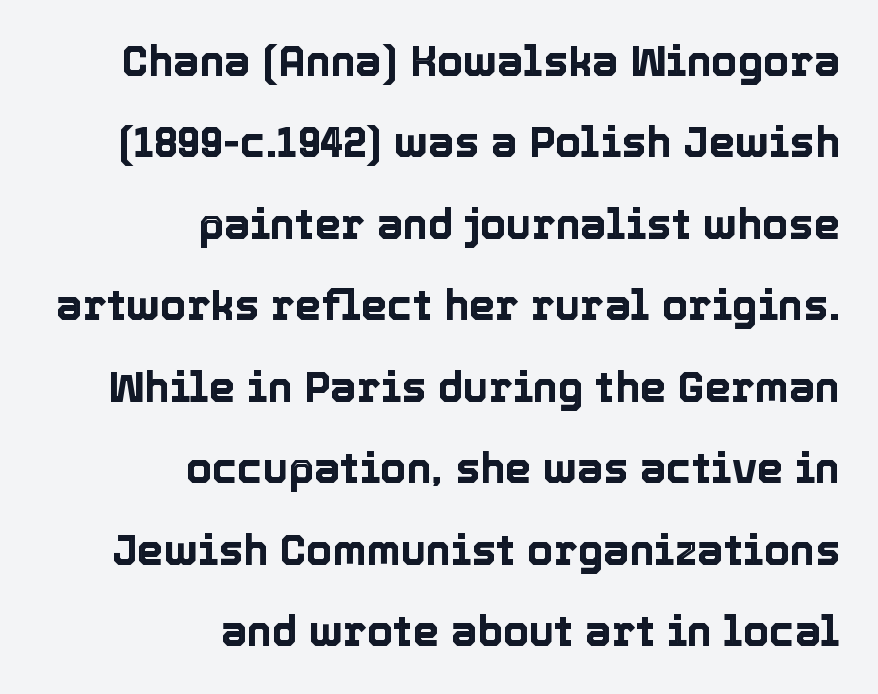
Q: Is the text italic (slanted)? A: No, it is upright.
Q: Is the text underlined? A: No.
Q: How is the paragraph aligned? A: Right-aligned.
Q: Is the spacing between letters normal or unusually wide? A: Normal.
Q: Is the spacing between lines tight, normal or loose? A: Loose.
Q: Width (condensed, normal, or wide)? A: Normal.
Q: x-height? A: Medium.
Q: Monospaced? A: No.
